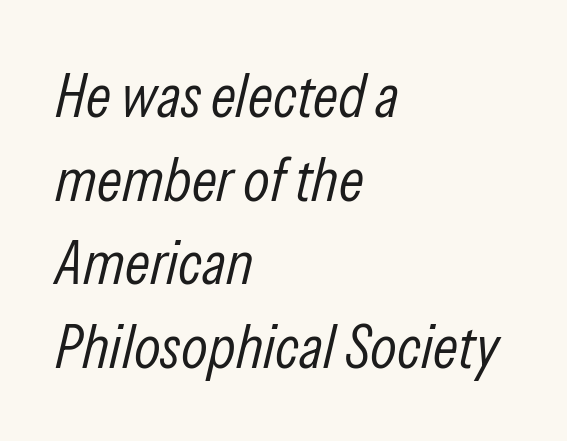
{"italic": "yes", "lean": "right", "slant_degrees": 13, "bold": "no", "weight": "light", "width": "condensed", "stroke_contrast": "low", "x_height": "medium", "monospaced": "no", "underline": "no", "align": "left", "line_spacing": "normal", "line_spacing_ratio": 1.35, "letter_spacing": "normal", "letter_spacing_em": 0.0, "glyph_px": 62}
